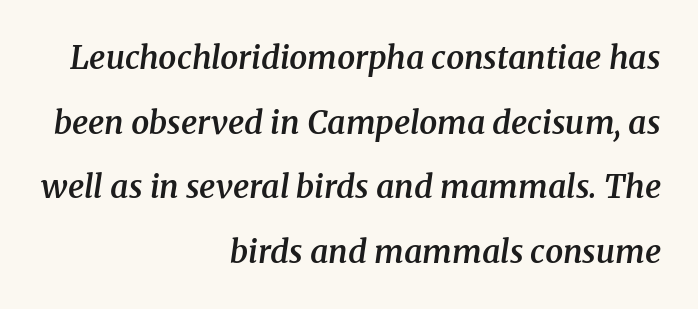
{"serif": "yes", "italic": "yes", "lean": "right", "slant_degrees": 8, "bold": "semi", "weight": "semibold", "width": "normal", "stroke_contrast": "medium", "x_height": "medium", "monospaced": "no", "underline": "no", "align": "right", "line_spacing": "loose", "line_spacing_ratio": 2.02, "letter_spacing": "normal", "letter_spacing_em": 0.0, "glyph_px": 32}
